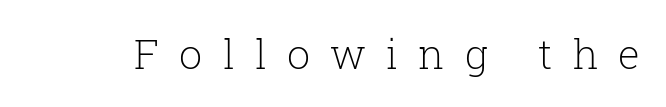
Q: Is the text bold? A: No.
Q: Is the text italic (slanted)? A: No, it is upright.
Q: Is the typeface a serif or a sans-serif typeface? A: Serif.
Q: Is the text underlined? A: No.
Q: Is the spacing between letters normal or unusually wide? A: Unusually wide.
Q: Width (condensed, normal, or wide)? A: Normal.
Q: Stroke contrast? A: Low.
Q: x-height? A: Medium.
Q: Monospaced? A: No.
